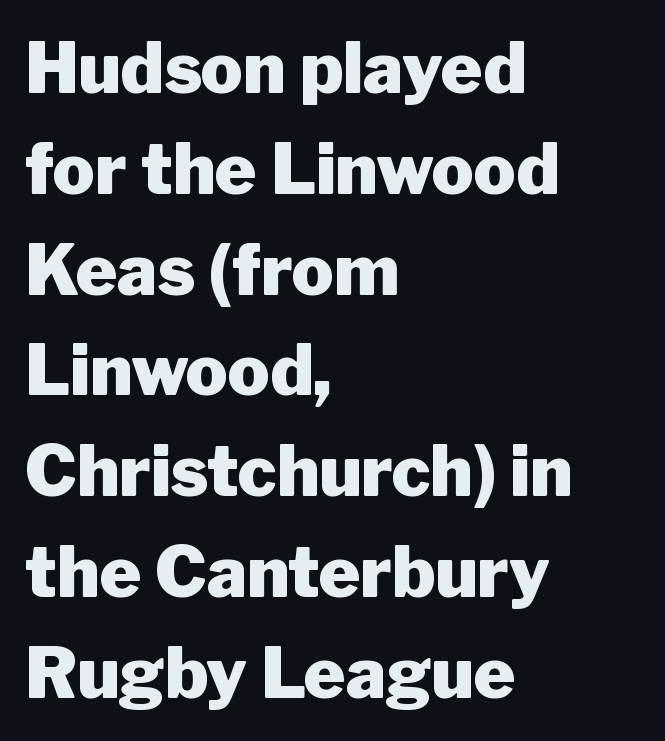
Posture: upright roman. Just letters on the line, the space beneath them empty. This is sans-serif lettering, the kind often seen on screens and signage. Varying glyph widths throughout — classic text-font behaviour. These lines sit exactly where default settings would place them.
